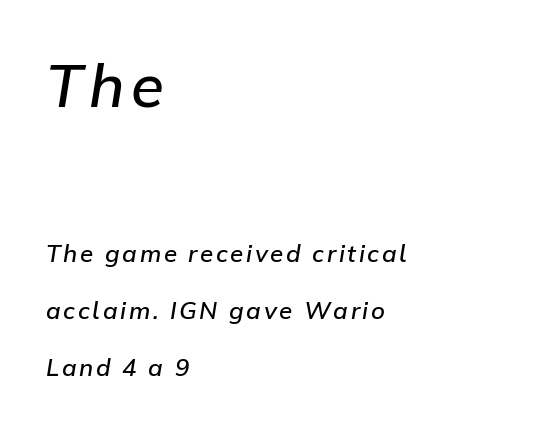
{"italic": "yes", "lean": "right", "slant_degrees": 9, "bold": "semi", "weight": "semibold", "width": "normal", "stroke_contrast": "low", "x_height": "medium", "monospaced": "no", "underline": "no", "align": "left", "line_spacing": "loose", "line_spacing_ratio": 2.38, "larger_block": "first", "size_ratio": 2.5, "glyph_px": 60}
